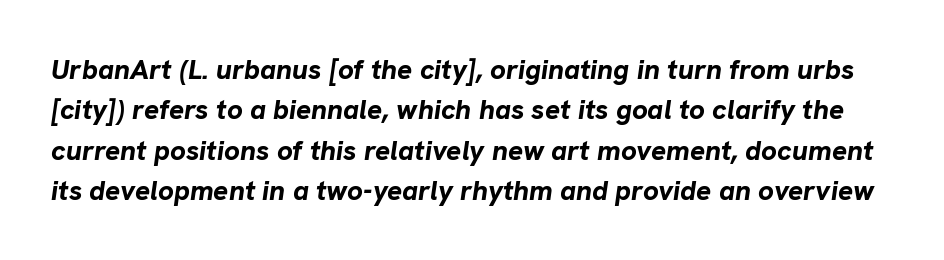
Underline: absent. The whole block is typeset with a tilt. The rendering uses a bold face; every stroke is thick and dark. Summary of vertical rhythm: regular, with standard interline spacing.
